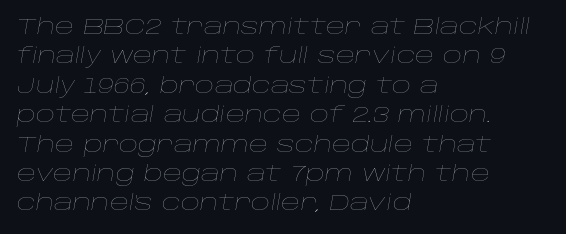
The image shows 21 px text type, italic (leaning right); set left-aligned, normal line spacing (1.4x), normal letter spacing, not underlined.
